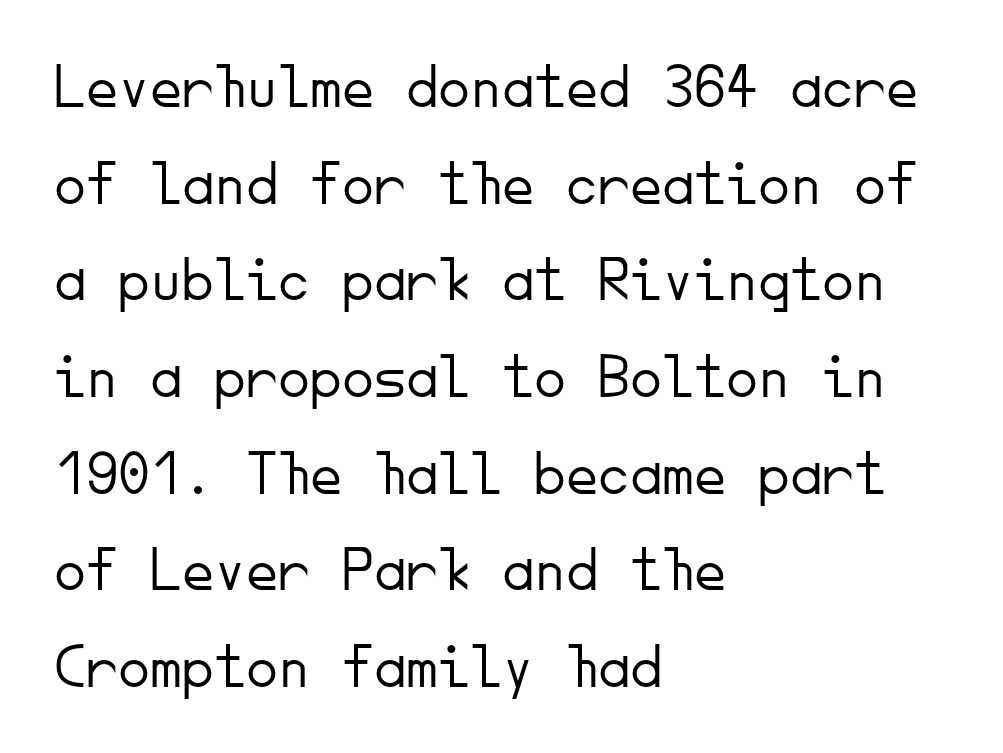
The image shows 64 px light sans-serif type, upright, monospaced; set left-aligned, normal line spacing (1.51x), normal letter spacing, not underlined; low stroke contrast and a small x-height.
